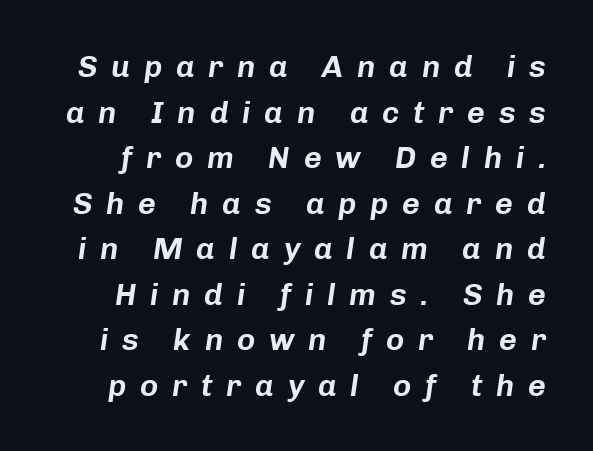
{"italic": "yes", "lean": "right", "slant_degrees": 8, "width": "normal", "stroke_contrast": "low", "x_height": "medium", "monospaced": "no", "underline": "no", "line_spacing": "normal", "line_spacing_ratio": 1.47, "letter_spacing": "wide", "letter_spacing_em": 0.44, "glyph_px": 31}
